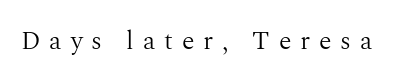
The image shows 26 px text type, upright; set unusually wide letter spacing (+0.34 em), not underlined.
